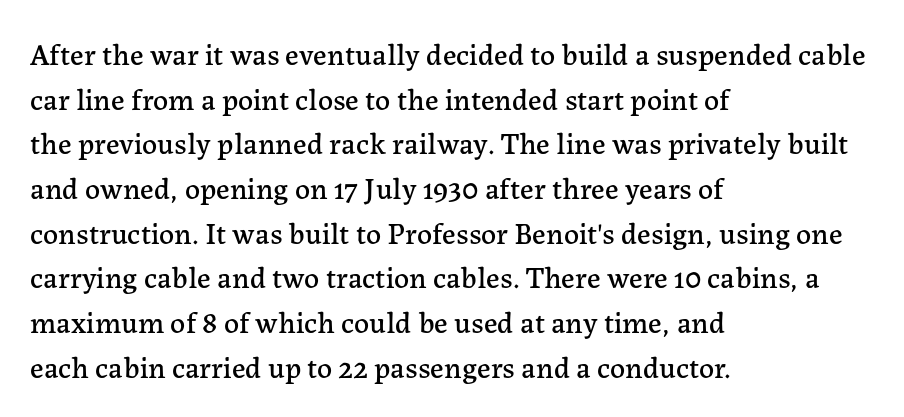
Nobody drew a line under any word here. The lettering holds an erect, upright posture throughout. The rendering uses natural spacing where letterforms have individual widths. A typesetter would call this zero additional tracking. The characters display serif detailing at their extremities.
